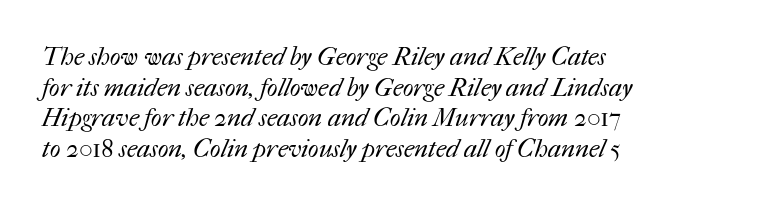
Standard letterfit; no display-style spreading of the glyphs. Visually the block forms a straight wall on the left and a jagged coastline on the right. Plain, unruled lines of type. Weight: not bold — regular or lighter.
